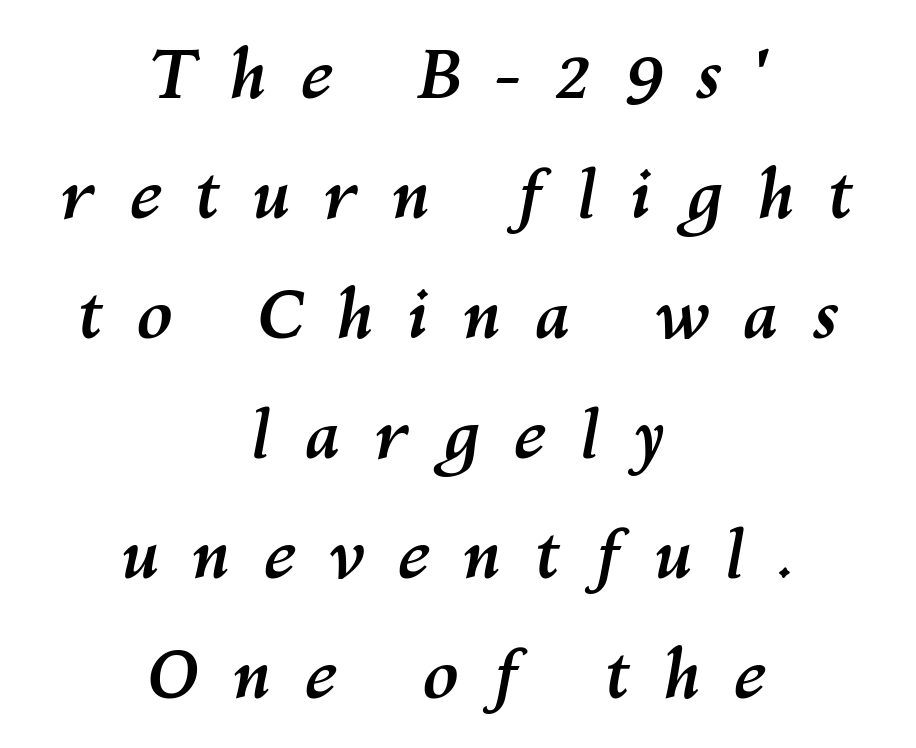
Q: Is the text bold? A: Yes.
Q: Is the text italic (slanted)? A: Yes, it leans right by about 10 degrees.
Q: Is the text underlined? A: No.
Q: How is the paragraph aligned? A: Centered.
Q: Is the spacing between letters normal or unusually wide? A: Unusually wide.
Q: Width (condensed, normal, or wide)? A: Normal.
Q: Stroke contrast? A: Medium.
Q: x-height? A: Medium.
Q: Monospaced? A: No.
